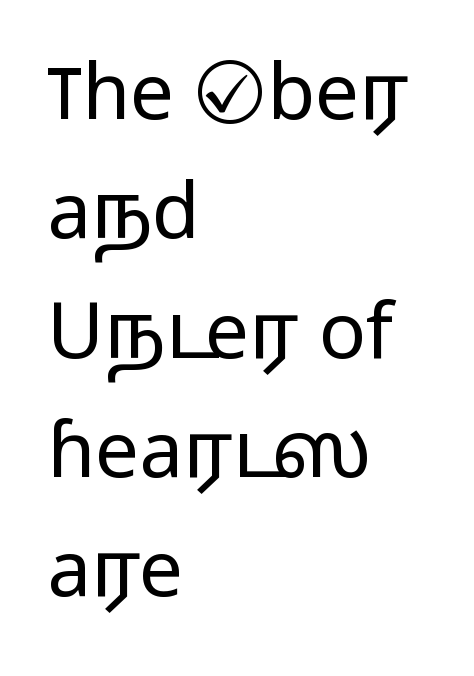
The image shows 78 px light, wide sans-serif type, upright; set left-aligned, normal line spacing (1.53x), normal letter spacing, not underlined; low stroke contrast and a medium x-height.
